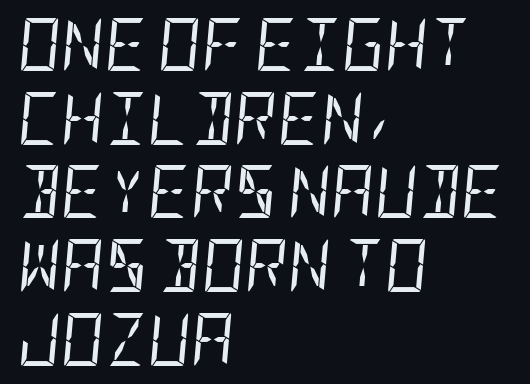
{"italic": "yes", "lean": "right", "slant_degrees": 5, "bold": "no", "weight": "regular", "width": "condensed", "stroke_contrast": "low", "x_height": "large", "underline": "no", "align": "left", "line_spacing": "normal", "line_spacing_ratio": 1.39, "letter_spacing": "normal", "letter_spacing_em": 0.0, "glyph_px": 53}
